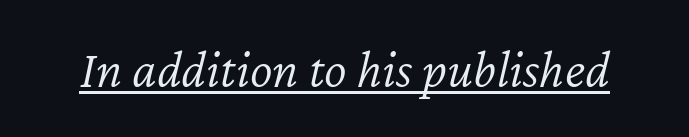
{"italic": "yes", "lean": "right", "slant_degrees": 12, "bold": "no", "weight": "light", "width": "normal", "stroke_contrast": "low", "x_height": "medium", "monospaced": "no", "underline": "yes", "letter_spacing": "normal", "letter_spacing_em": 0.0, "glyph_px": 54}
